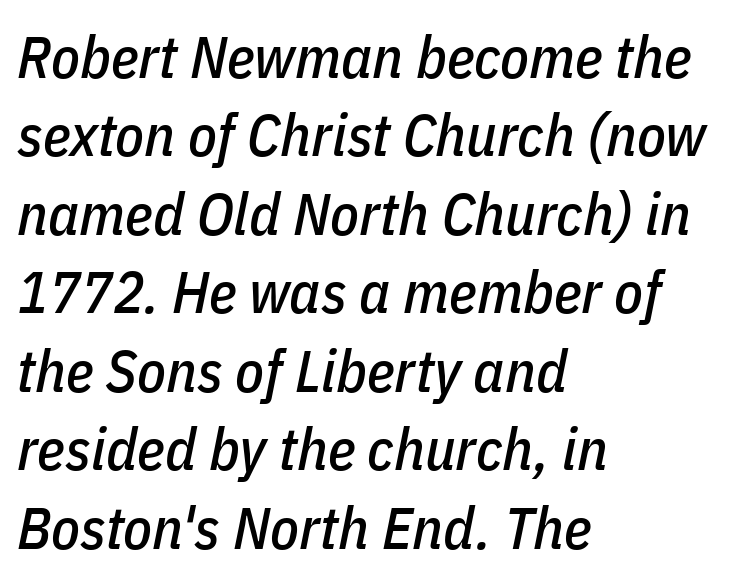
The image shows 59 px condensed type, italic (leaning right); set left-aligned, normal line spacing (1.33x), normal letter spacing, not underlined; low stroke contrast and a medium x-height.
